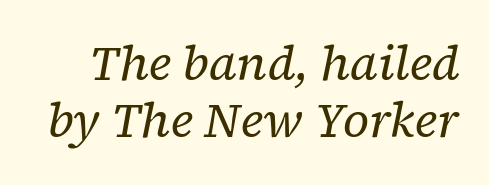
Q: Is the text bold? A: No.
Q: Is the text italic (slanted)? A: Yes, it leans right by about 12 degrees.
Q: Is the typeface a serif or a sans-serif typeface? A: Serif.
Q: Is the text underlined? A: No.
Q: Is the spacing between letters normal or unusually wide? A: Normal.
Q: Width (condensed, normal, or wide)? A: Normal.
Q: Stroke contrast? A: Low.
Q: x-height? A: Medium.
Q: Monospaced? A: No.
